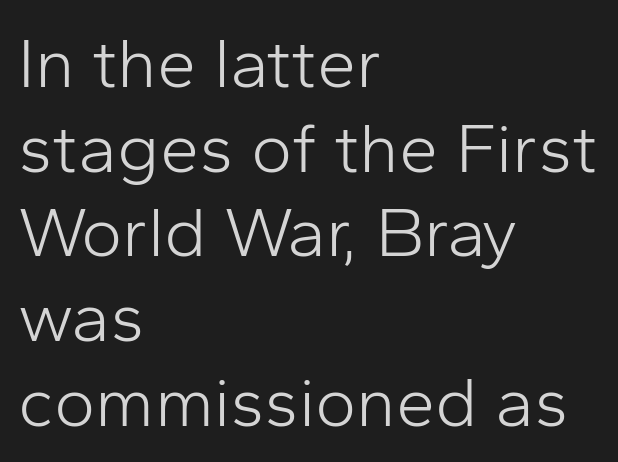
The image shows 70 px light sans-serif type, upright; set left-aligned, line spacing 1.21x, normal letter spacing, not underlined; low stroke contrast and a medium x-height.
